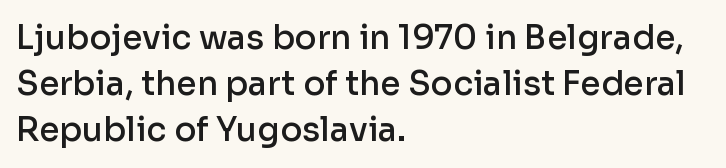
Every letter is mildly thick-stroked: semibold rather than bold. Does extra space separate the letters? No, they use regular spacing. Designer's note — italics off, roman on. Vertical spacing — default. Plain, unruled lines of type.
